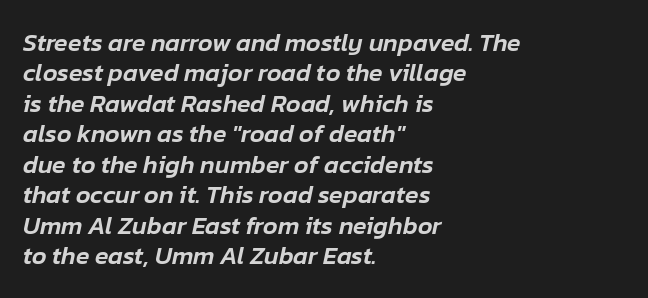
{"italic": "yes", "lean": "right", "slant_degrees": 12, "underline": "no", "align": "left", "line_spacing_ratio": 1.22, "letter_spacing": "normal", "letter_spacing_em": 0.0, "glyph_px": 25}
